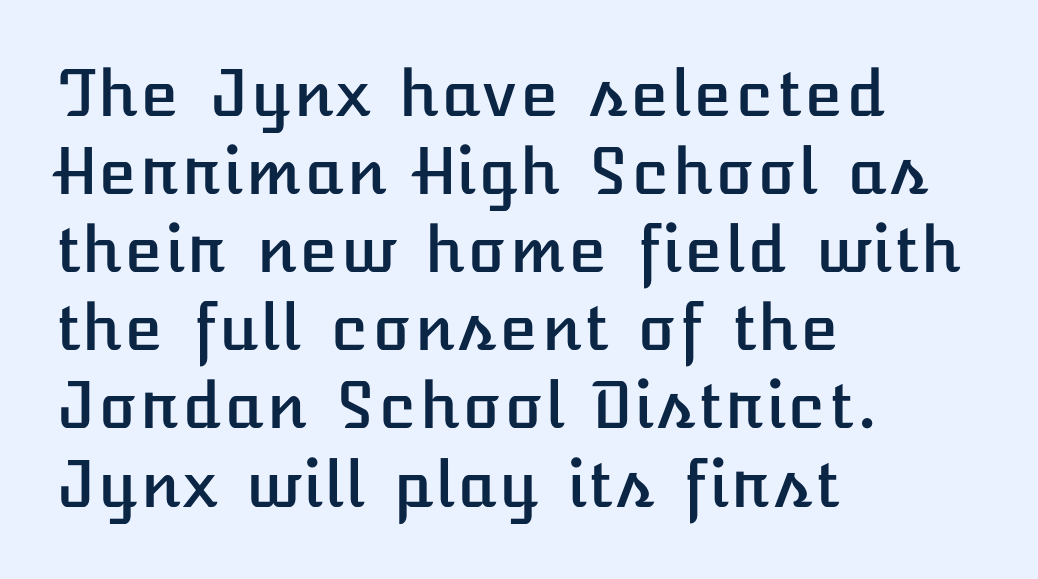
{"italic": "no", "width": "normal", "stroke_contrast": "low", "x_height": "medium", "underline": "no", "align": "left", "line_spacing_ratio": 1.24, "letter_spacing": "normal", "letter_spacing_em": 0.0, "glyph_px": 63}
